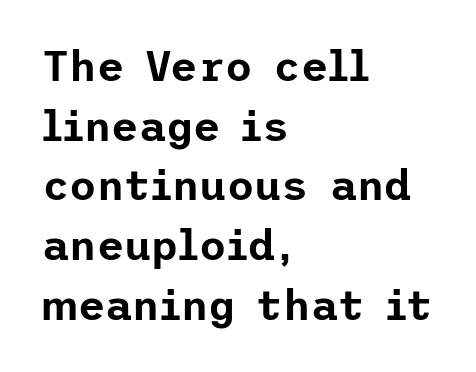
Q: Is the text italic (slanted)? A: No, it is upright.
Q: Is the typeface a serif or a sans-serif typeface? A: Sans-serif.
Q: Is the text underlined? A: No.
Q: How is the paragraph aligned? A: Left-aligned.
Q: Is the spacing between letters normal or unusually wide? A: Normal.
Q: Is the spacing between lines tight, normal or loose? A: Normal.
Q: Width (condensed, normal, or wide)? A: Normal.
Q: Stroke contrast? A: Low.
Q: x-height? A: Medium.
